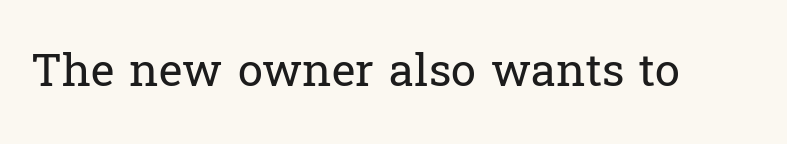
The rendering shows small feet on the letterforms — a serif design. You could not count columns in this text — the font is proportionally spaced. Underline: absent. This reads as an unemphasized weight, regular at the heaviest.
